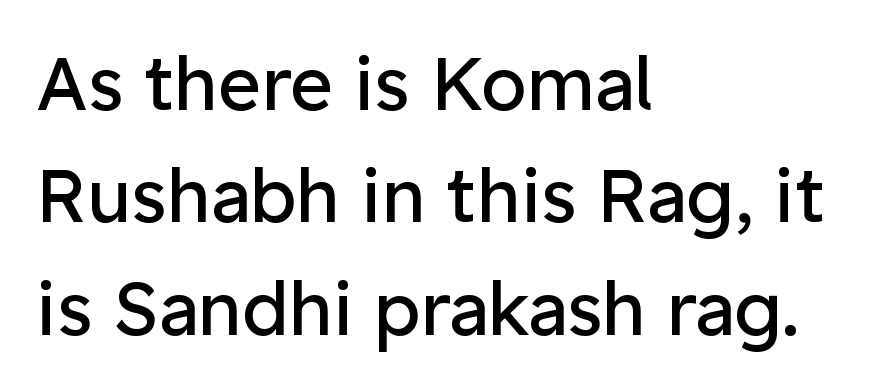
The image shows 74 px regular-weight sans-serif type, upright; set left-aligned, normal line spacing (1.52x), normal letter spacing, not underlined; low stroke contrast and a medium x-height.
